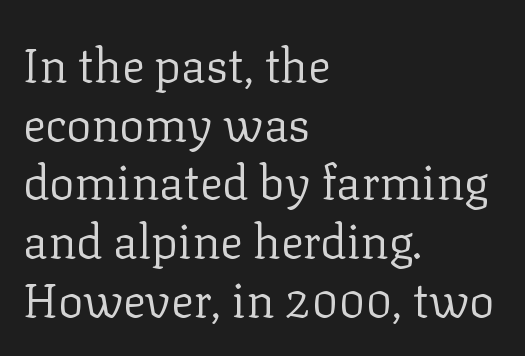
{"serif": "yes", "italic": "no", "bold": "no", "weight": "regular", "width": "normal", "stroke_contrast": "low", "x_height": "medium", "monospaced": "no", "underline": "no", "align": "left", "line_spacing": "normal", "line_spacing_ratio": 1.25, "letter_spacing": "normal", "letter_spacing_em": 0.0, "glyph_px": 47}
